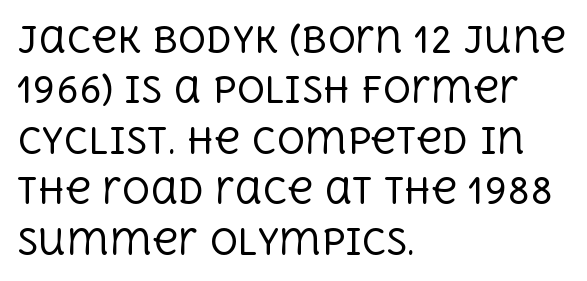
Q: Is the text bold? A: No.
Q: Is the text italic (slanted)? A: No, it is upright.
Q: Is the typeface a serif or a sans-serif typeface? A: Serif.
Q: Is the text underlined? A: No.
Q: How is the paragraph aligned? A: Left-aligned.
Q: Is the spacing between letters normal or unusually wide? A: Normal.
Q: Is the spacing between lines tight, normal or loose? A: Normal.
Q: Width (condensed, normal, or wide)? A: Normal.
Q: x-height? A: Large.
Q: Monospaced? A: No.
